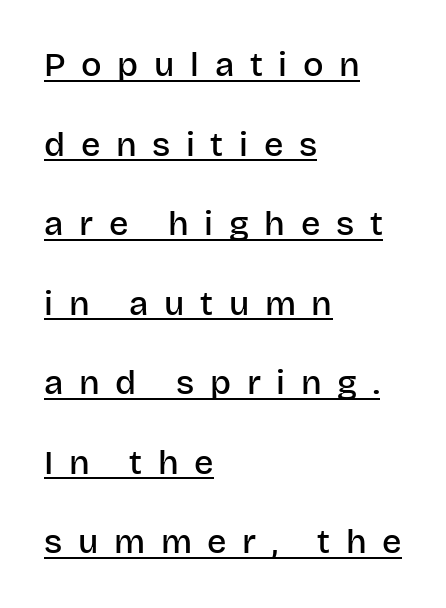
The image shows 34 px semibold sans-serif type, upright; set left-aligned, loose line spacing (2.34x), unusually wide letter spacing (+0.46 em), underlined; low stroke contrast and a large x-height.
